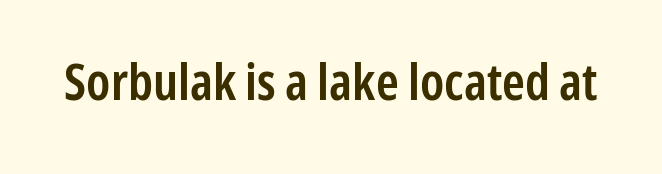
Q: Is the text bold? A: Semi-bold.
Q: Is the text italic (slanted)? A: No, it is upright.
Q: Is the typeface a serif or a sans-serif typeface? A: Sans-serif.
Q: Is the text underlined? A: No.
Q: Is the spacing between letters normal or unusually wide? A: Normal.
Q: Width (condensed, normal, or wide)? A: Condensed.
Q: Stroke contrast? A: Low.
Q: x-height? A: Medium.
Q: Monospaced? A: No.
